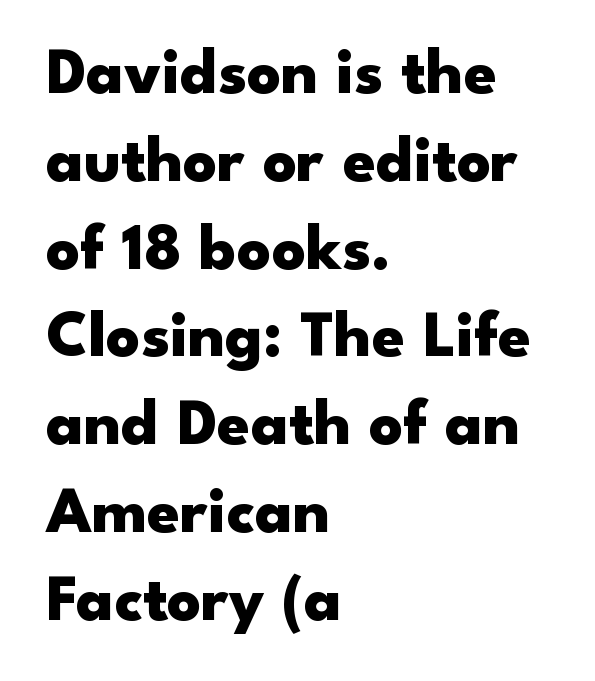
The image shows 66 px heavy, wide sans-serif type, upright; set left-aligned, normal line spacing (1.33x), normal letter spacing, not underlined; low stroke contrast and a small x-height.
